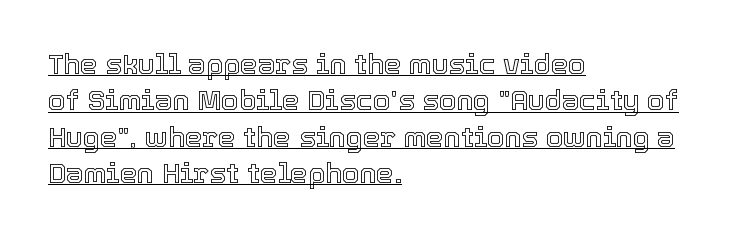
{"italic": "no", "width": "normal", "x_height": "medium", "monospaced": "no", "underline": "yes", "align": "left", "line_spacing": "normal", "line_spacing_ratio": 1.3, "letter_spacing": "normal", "letter_spacing_em": 0.0, "glyph_px": 28}
